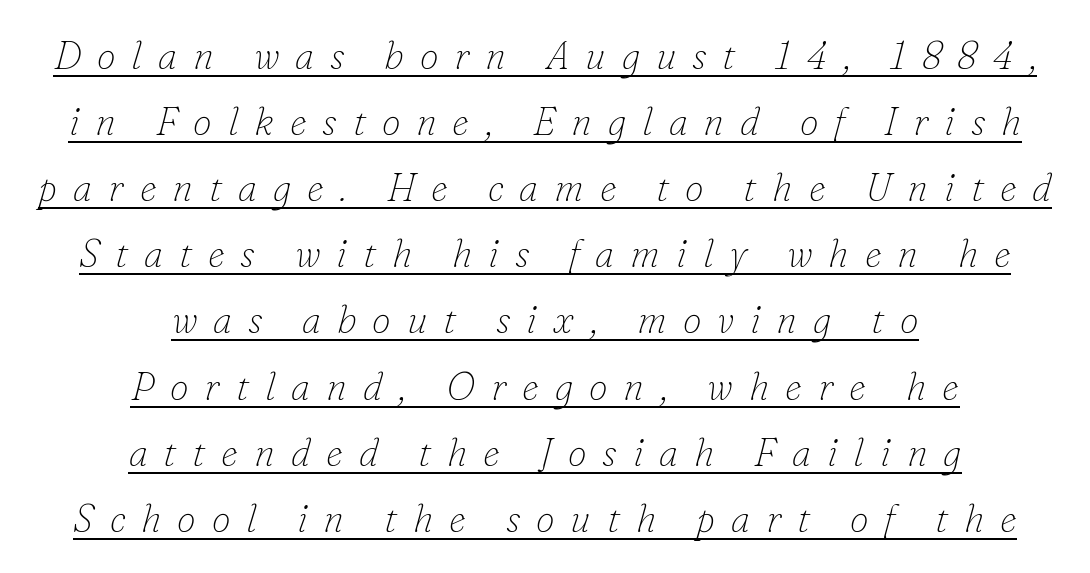
Q: Is the text bold? A: No.
Q: Is the text italic (slanted)? A: Yes, it leans right by about 16 degrees.
Q: Is the typeface a serif or a sans-serif typeface? A: Serif.
Q: Is the text underlined? A: Yes.
Q: How is the paragraph aligned? A: Centered.
Q: Is the spacing between letters normal or unusually wide? A: Unusually wide.
Q: Width (condensed, normal, or wide)? A: Normal.
Q: Stroke contrast? A: Low.
Q: x-height? A: Small.
Q: Monospaced? A: No.
